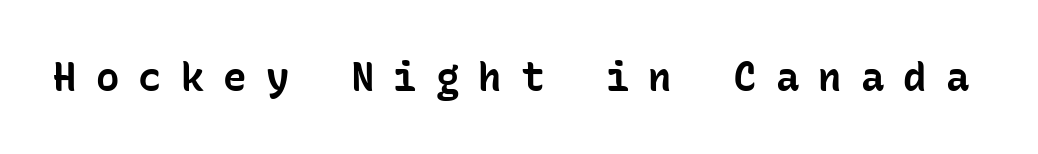
Q: Is the text bold? A: Yes.
Q: Is the text italic (slanted)? A: No, it is upright.
Q: Is the typeface a serif or a sans-serif typeface? A: Sans-serif.
Q: Is the text underlined? A: No.
Q: Is the spacing between letters normal or unusually wide? A: Unusually wide.
Q: Width (condensed, normal, or wide)? A: Normal.
Q: Stroke contrast? A: Low.
Q: x-height? A: Medium.
Q: Monospaced? A: Yes.
